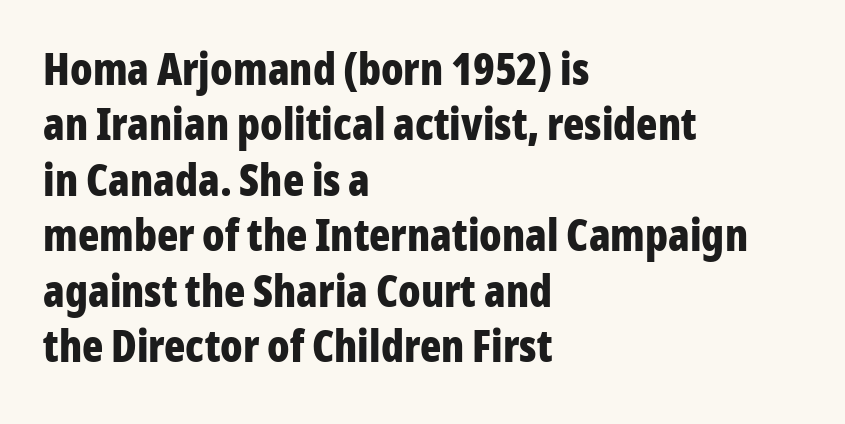
The image shows 44 px bold, condensed sans-serif type, upright; set left-aligned, normal line spacing (1.26x), normal letter spacing, not underlined; low stroke contrast and a medium x-height.
